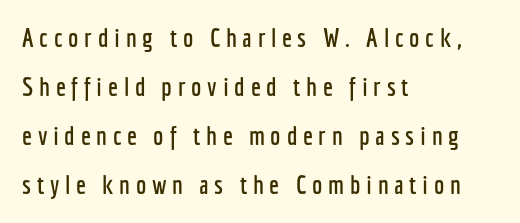
Q: Is the text italic (slanted)? A: No, it is upright.
Q: Is the text underlined? A: No.
Q: How is the paragraph aligned? A: Left-aligned.
Q: Is the spacing between letters normal or unusually wide? A: Unusually wide.
